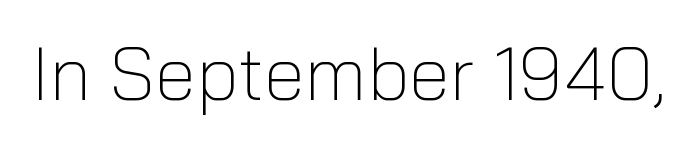
{"serif": "no", "italic": "no", "bold": "no", "weight": "light", "width": "normal", "stroke_contrast": "low", "x_height": "medium", "monospaced": "no", "underline": "no", "letter_spacing": "normal", "letter_spacing_em": 0.0, "glyph_px": 75}
